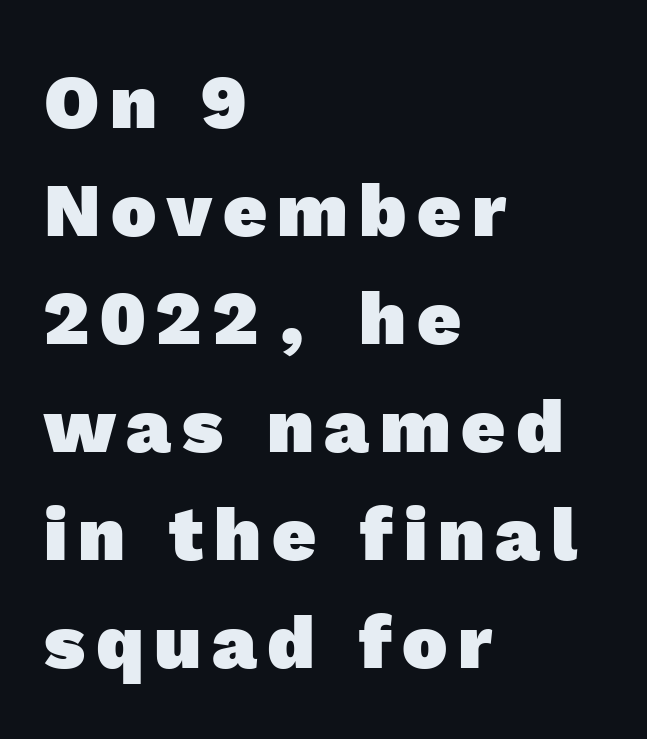
Q: Is the text bold? A: Yes.
Q: Is the typeface a serif or a sans-serif typeface? A: Sans-serif.
Q: Is the text underlined? A: No.
Q: How is the paragraph aligned? A: Left-aligned.
Q: Is the spacing between lines tight, normal or loose? A: Normal.
Q: Width (condensed, normal, or wide)? A: Normal.
Q: x-height? A: Medium.
Q: Monospaced? A: No.
